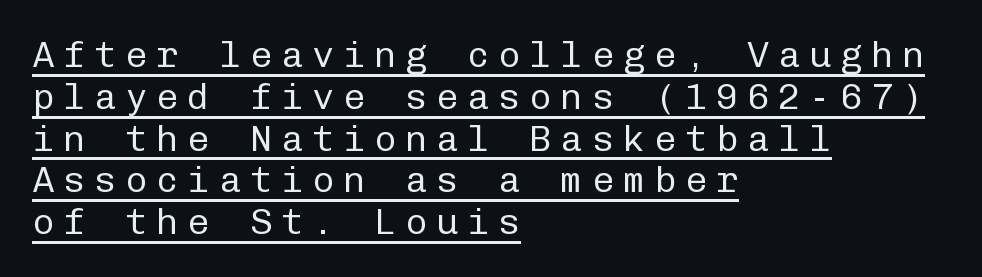
Q: Is the text bold? A: No.
Q: Is the text italic (slanted)? A: No, it is upright.
Q: Is the typeface a serif or a sans-serif typeface? A: Sans-serif.
Q: Is the text underlined? A: Yes.
Q: How is the paragraph aligned? A: Left-aligned.
Q: Is the spacing between letters normal or unusually wide? A: Unusually wide.
Q: Is the spacing between lines tight, normal or loose? A: Tight.
Q: Width (condensed, normal, or wide)? A: Normal.
Q: Stroke contrast? A: Low.
Q: x-height? A: Medium.
Q: Monospaced? A: Yes.
